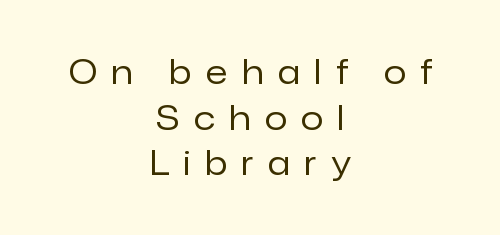
The image shows 33 px regular-weight sans-serif type, upright; set centered, normal line spacing (1.38x), unusually wide letter spacing (+0.44 em), not underlined; low stroke contrast and a medium x-height.
